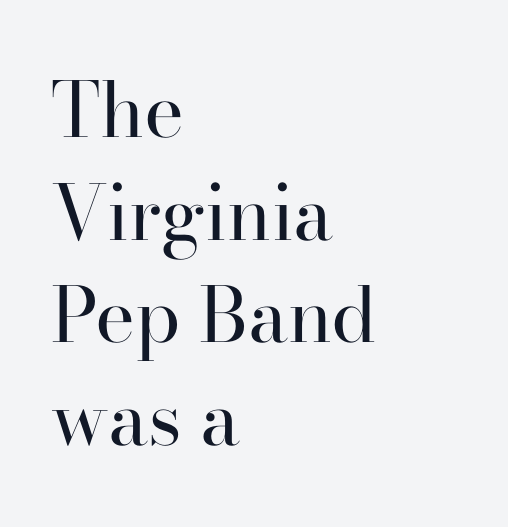
Examine the stroke ends and you'll spot serifs. The weight would be labelled regular, book, light, or lighter still. Plain, unruled lines of type. Which margin do the lines hug? The left one — the right edge is uneven. Honestly, the letter spacing is just normal — you wouldn't notice it.
